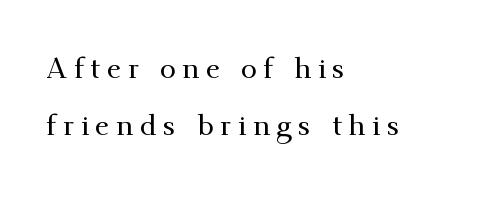
Tracking here is generous; glyphs stand well apart from one another. Beneath every word, the page is bare. Varying glyph widths throughout — classic text-font behaviour. I'd call this a serif setting — the letters wear small feet. This rendering uses left alignment, leaving the right contour irregular.
